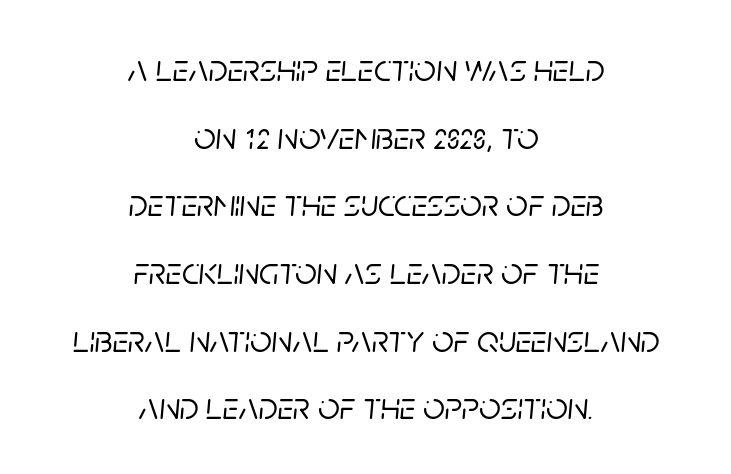
{"italic": "yes", "lean": "right", "slant_degrees": 5, "width": "normal", "stroke_contrast": "low", "x_height": "large", "monospaced": "no", "underline": "no", "align": "center", "line_spacing_ratio": 1.78, "letter_spacing": "normal", "letter_spacing_em": 0.0, "glyph_px": 38}
